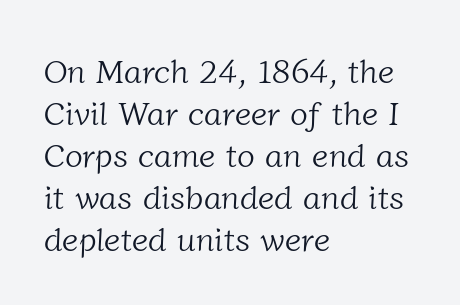
Q: Is the text bold? A: No.
Q: Is the typeface a serif or a sans-serif typeface? A: Serif.
Q: Is the text underlined? A: No.
Q: How is the paragraph aligned? A: Left-aligned.
Q: Is the spacing between letters normal or unusually wide? A: Normal.
Q: Is the spacing between lines tight, normal or loose? A: Normal.
Q: Width (condensed, normal, or wide)? A: Normal.
Q: Stroke contrast? A: Low.
Q: x-height? A: Medium.
Q: Monospaced? A: No.
